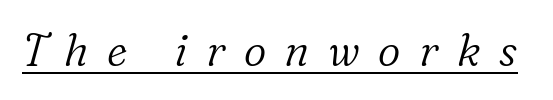
Q: Is the text bold? A: No.
Q: Is the text italic (slanted)? A: Yes, it leans right by about 16 degrees.
Q: Is the typeface a serif or a sans-serif typeface? A: Serif.
Q: Is the text underlined? A: Yes.
Q: Is the spacing between letters normal or unusually wide? A: Unusually wide.
Q: Width (condensed, normal, or wide)? A: Normal.
Q: Stroke contrast? A: Low.
Q: x-height? A: Medium.
Q: Monospaced? A: No.
